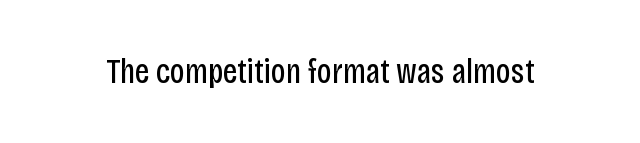
Rule under the text: the space is simply empty. Looks like regular typesetting: each glyph gets only the width it needs. Do the letters lean? They stand straight. Serifs: no, the terminals of the letterforms are clean. A quiet, ordinary-to-light weight characterises the typeface. Words appear dense and cohesive because spacing is normal.
